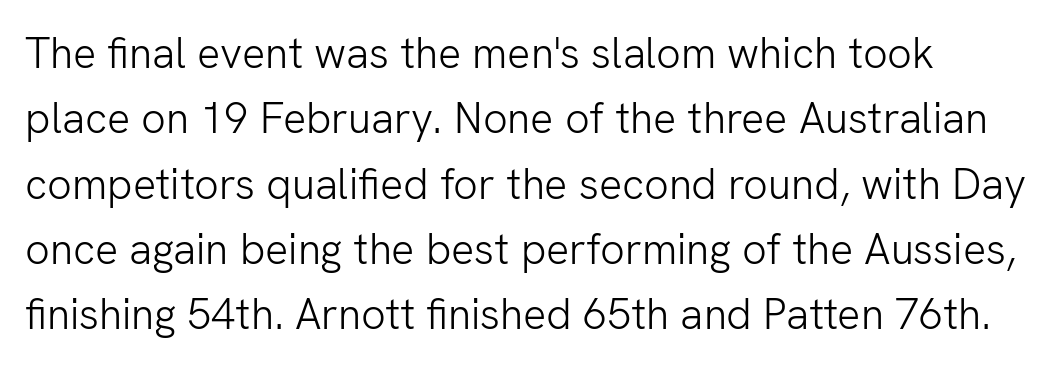
{"serif": "no", "italic": "no", "bold": "no", "weight": "light", "width": "normal", "stroke_contrast": "low", "x_height": "medium", "monospaced": "no", "underline": "no", "line_spacing": "normal", "line_spacing_ratio": 1.52, "letter_spacing": "normal", "letter_spacing_em": 0.0, "glyph_px": 43}
